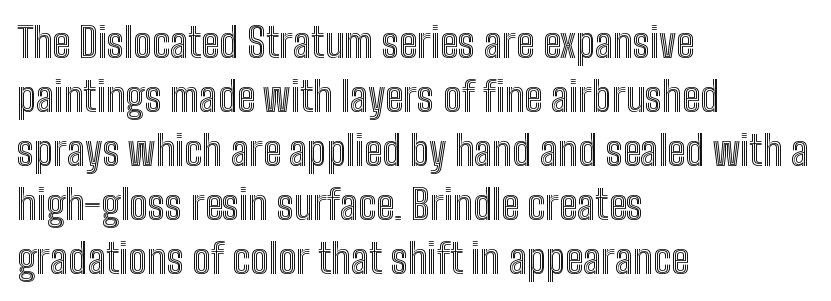
Q: Is the text italic (slanted)? A: No, it is upright.
Q: Is the text underlined? A: No.
Q: How is the paragraph aligned? A: Left-aligned.
Q: Is the spacing between letters normal or unusually wide? A: Normal.
Q: Is the spacing between lines tight, normal or loose? A: Normal.
Q: Width (condensed, normal, or wide)? A: Condensed.
Q: x-height? A: Medium.
Q: Monospaced? A: No.
